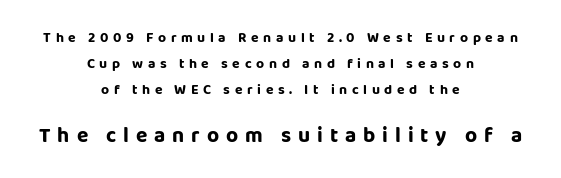
{"italic": "no", "underline": "no", "align": "center", "line_spacing_ratio": 1.85, "letter_spacing": "wide", "letter_spacing_em": 0.33, "larger_block": "second", "size_ratio": 1.5, "glyph_px": 21}
